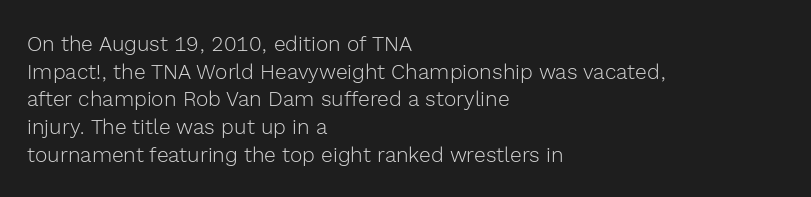
{"italic": "no", "bold": "no", "underline": "no", "align": "left", "line_spacing": "normal", "line_spacing_ratio": 1.32, "letter_spacing": "normal", "letter_spacing_em": 0.0, "glyph_px": 21}
